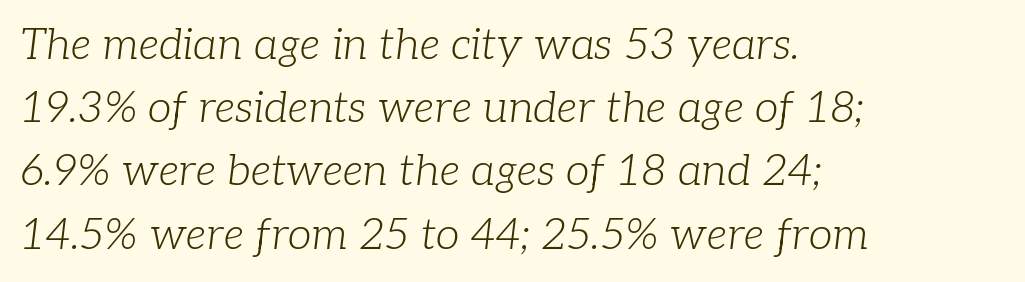
Q: Is the text bold? A: No.
Q: Is the text italic (slanted)? A: Yes, it leans right by about 7 degrees.
Q: Is the typeface a serif or a sans-serif typeface? A: Serif.
Q: Is the text underlined? A: No.
Q: How is the paragraph aligned? A: Left-aligned.
Q: Is the spacing between letters normal or unusually wide? A: Normal.
Q: Is the spacing between lines tight, normal or loose? A: Normal.
Q: Width (condensed, normal, or wide)? A: Normal.
Q: Stroke contrast? A: Low.
Q: x-height? A: Medium.
Q: Monospaced? A: No.
